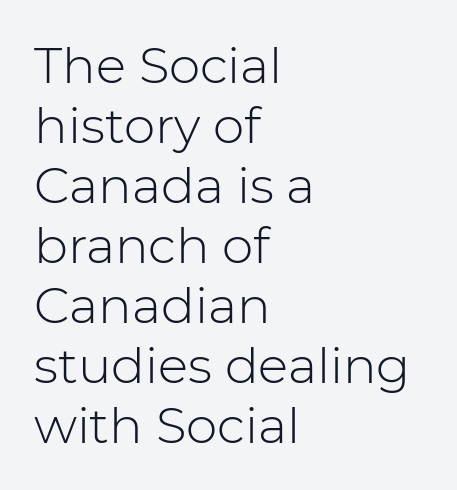
The image shows 50 px light sans-serif type, upright; set left-aligned, line spacing 1.2x, normal letter spacing, not underlined; low stroke contrast and a medium x-height.
